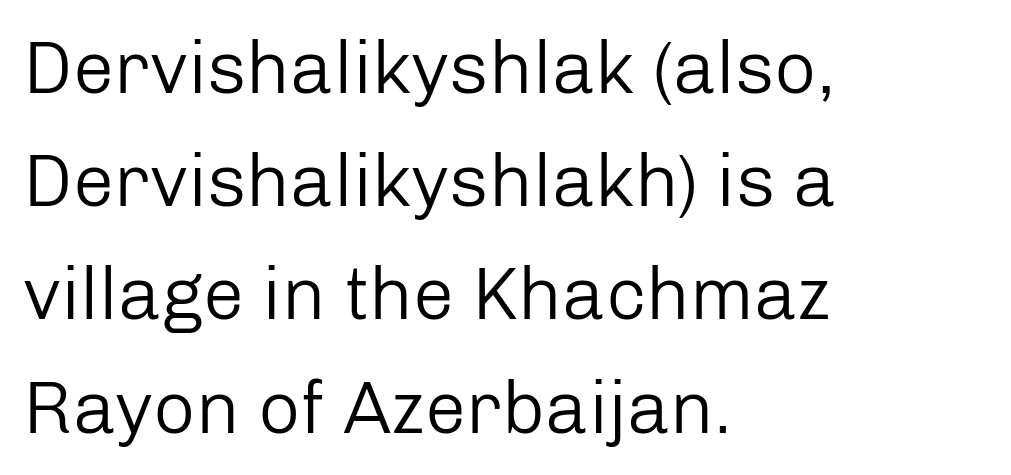
The image shows 74 px regular-weight sans-serif type, upright; set left-aligned, normal line spacing (1.53x), normal letter spacing, not underlined; low stroke contrast and a medium x-height.
